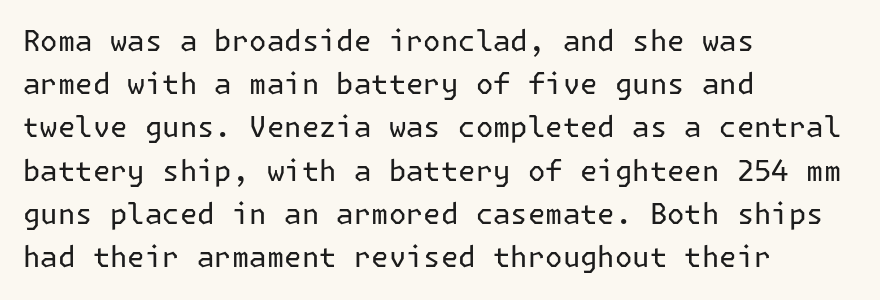
The image shows 29 px regular-weight sans-serif type, upright; set left-aligned, normal line spacing (1.49x), normal letter spacing, not underlined; low stroke contrast and a medium x-height.
